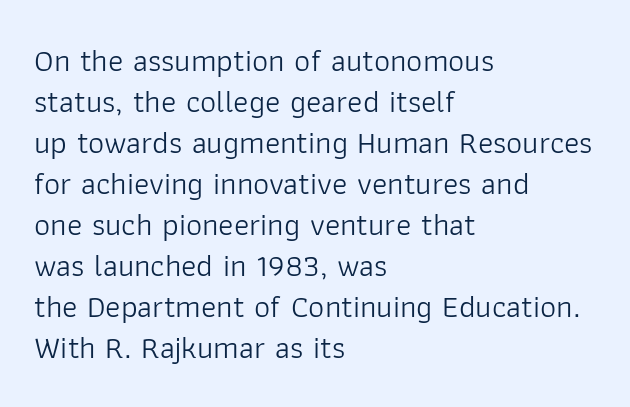
The image shows 32 px light sans-serif type, upright; set left-aligned, normal line spacing (1.28x), normal letter spacing, not underlined; low stroke contrast and a medium x-height.
